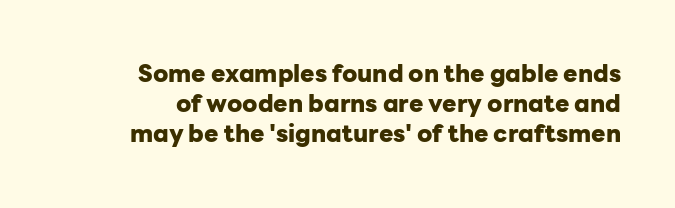
Q: Is the text bold? A: Yes.
Q: Is the text italic (slanted)? A: No, it is upright.
Q: Is the text underlined? A: No.
Q: Is the spacing between letters normal or unusually wide? A: Normal.
Q: Is the spacing between lines tight, normal or loose? A: Normal.
